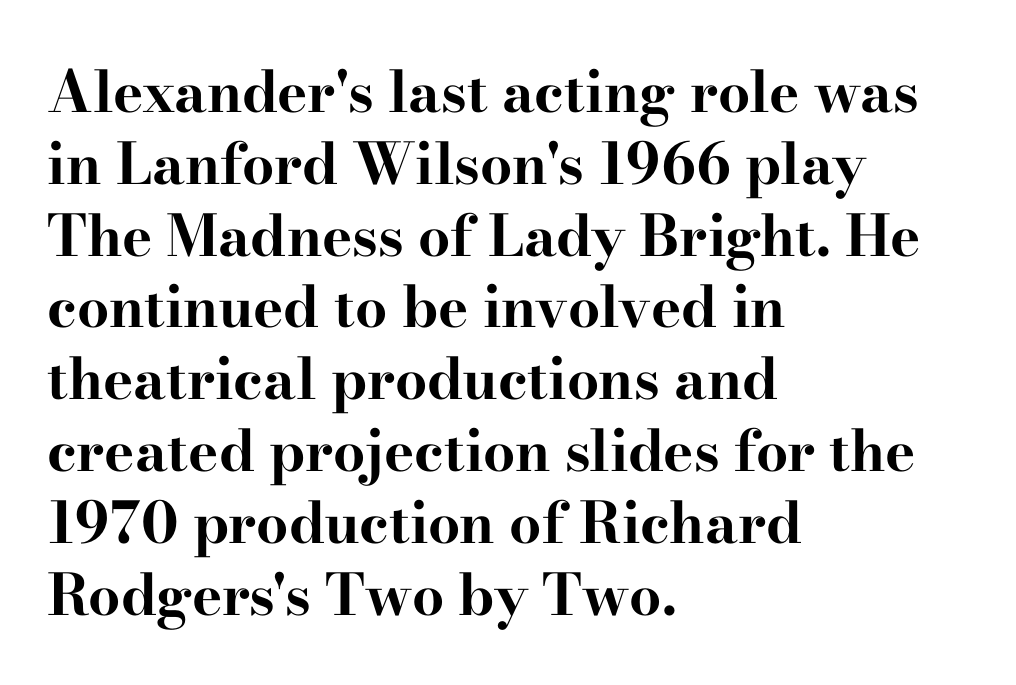
The face used here has the dense, thick strokes of a bold. The rendering shows small feet on the letterforms — a serif design. Between one letter and the next there's only the usual sliver of space. These lines are rendered in a variable-pitch font.
